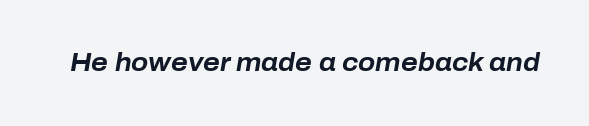
Q: Is the text bold? A: Yes.
Q: Is the text italic (slanted)? A: Yes, it leans right by about 10 degrees.
Q: Is the text underlined? A: No.
Q: Is the spacing between letters normal or unusually wide? A: Normal.
